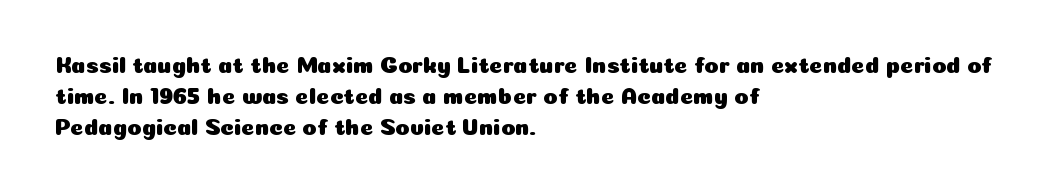
{"italic": "no", "underline": "no", "align": "left", "line_spacing": "normal", "line_spacing_ratio": 1.35, "letter_spacing": "normal", "letter_spacing_em": 0.0, "glyph_px": 23}
